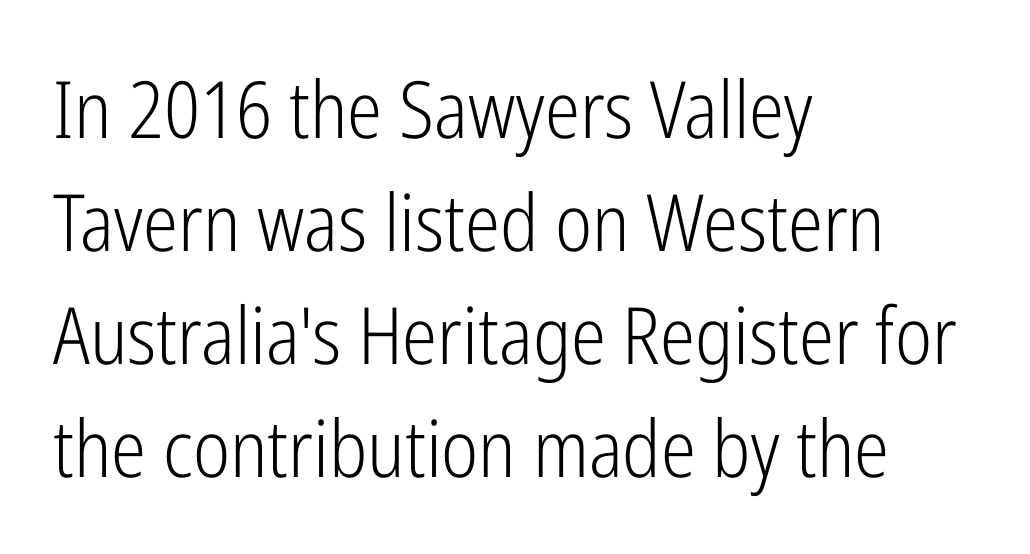
The block of text has a typical density, with ordinary space between rows. Nothing heavy about these letters — not bold at all. Descender tails drop into unmarked territory. Nobody touched the tracking dial on this one. I'd call this a sans setting — the letters go barefoot. A typesetter would mark this as roman, not italic.
